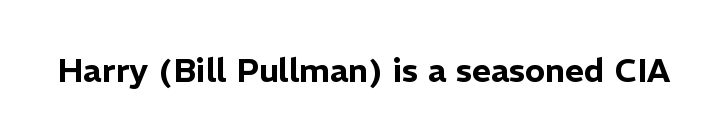
The image shows 33 px sans-serif type, upright; set normal letter spacing, not underlined; low stroke contrast and a medium x-height.
